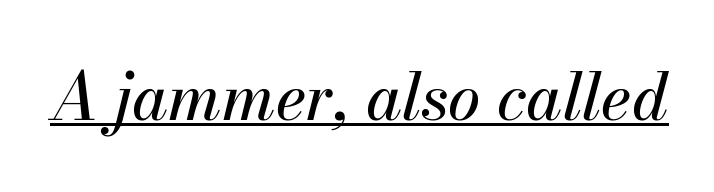
The whole block is typeset with a tilt. Do the characters align in a grid? No, the font is proportional. The string is rendered with underlining switched on. Inter-character spacing is left at the font's built-in metrics.
